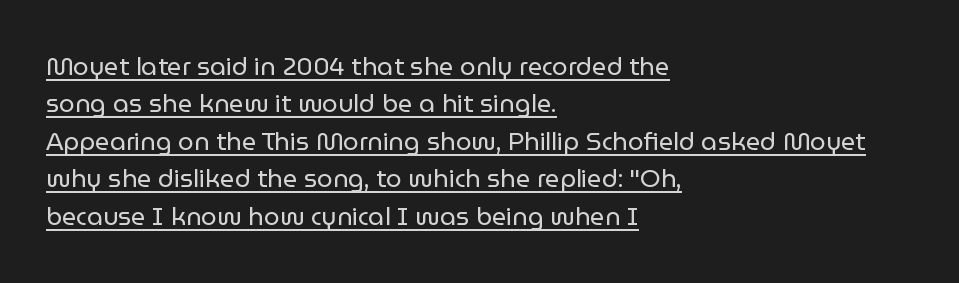
The image shows 25 px text type, upright; set left-aligned, normal line spacing (1.5x), normal letter spacing, underlined.
